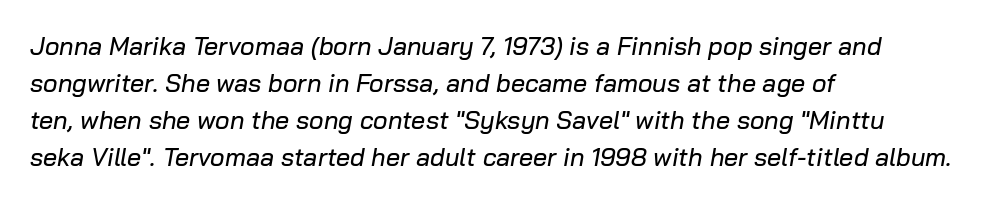
Q: Is the text italic (slanted)? A: Yes, it leans right by about 10 degrees.
Q: Is the text underlined? A: No.
Q: How is the paragraph aligned? A: Left-aligned.
Q: Is the spacing between letters normal or unusually wide? A: Normal.
Q: Is the spacing between lines tight, normal or loose? A: Normal.
